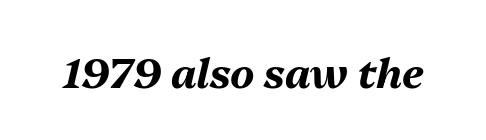
The image shows 41 px bold type, italic (leaning right); set normal letter spacing, not underlined; medium stroke contrast and a medium x-height.
